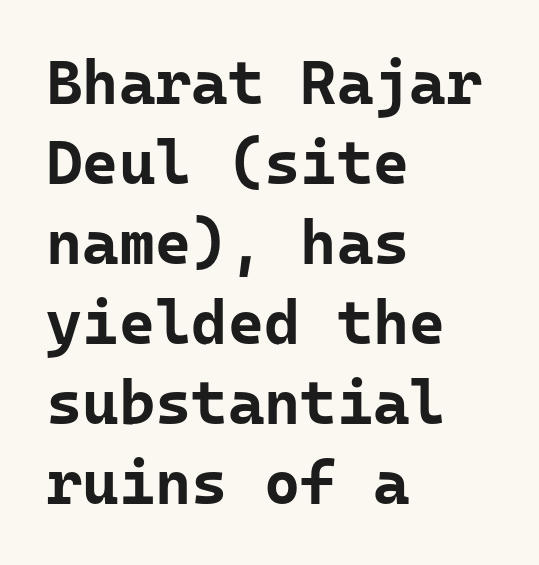
To sum up the face: it is a sans, with no serifs. Is the type bold? Yes — the strokes are clearly thick and heavy. If you measured baseline to baseline, you'd find a middling distance. Designer's note — italics off, roman on. Words float on clear page, feet unadorned.
